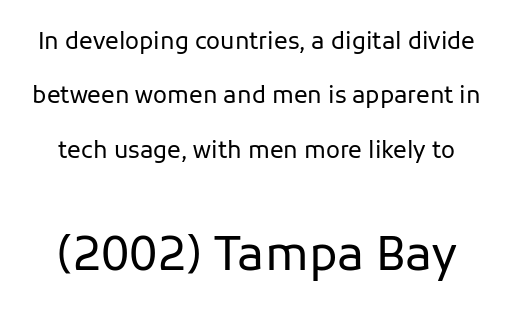
Q: Is the text bold? A: No.
Q: Is the text italic (slanted)? A: No, it is upright.
Q: Is the typeface a serif or a sans-serif typeface? A: Sans-serif.
Q: Is the text underlined? A: No.
Q: Is the spacing between letters normal or unusually wide? A: Normal.
Q: Is the spacing between lines tight, normal or loose? A: Loose.
Q: Which block of text is set in a larger size, the first (top) or the second (bottom)? A: The second (bottom) one.
Q: Width (condensed, normal, or wide)? A: Normal.
Q: Stroke contrast? A: Low.
Q: x-height? A: Medium.
Q: Monospaced? A: No.
